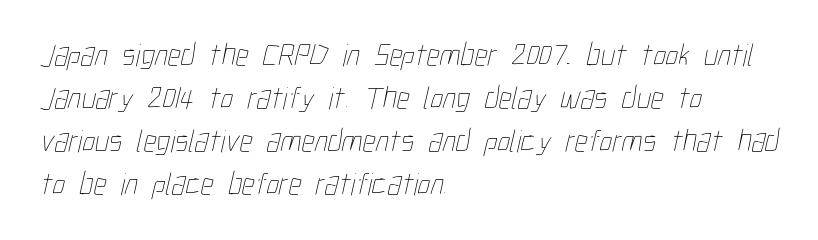
{"bold": "no", "weight": "thin", "width": "condensed", "stroke_contrast": "low", "x_height": "medium", "monospaced": "no", "underline": "no", "align": "left", "line_spacing": "normal", "line_spacing_ratio": 1.34, "letter_spacing": "normal", "letter_spacing_em": 0.0, "glyph_px": 32}
